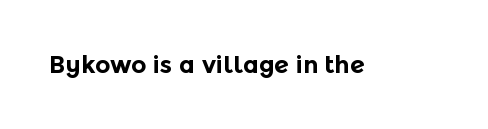
{"italic": "no", "bold": "yes", "underline": "no", "letter_spacing": "normal", "letter_spacing_em": 0.0, "glyph_px": 24}
